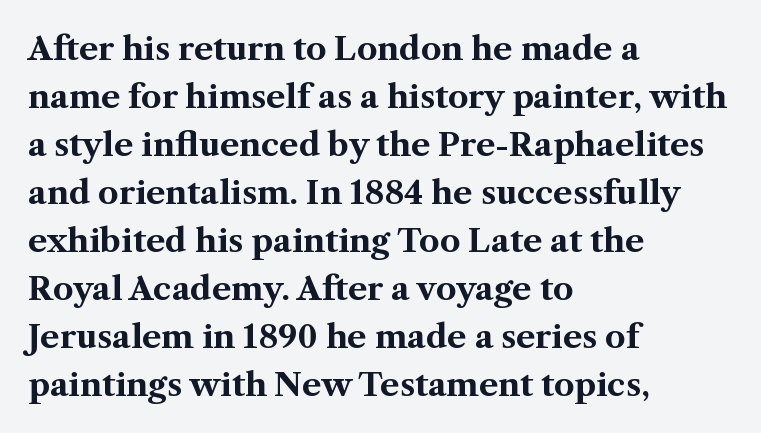
{"serif": "yes", "italic": "no", "bold": "yes", "weight": "bold", "width": "normal", "stroke_contrast": "medium", "x_height": "medium", "monospaced": "no", "underline": "no", "align": "left", "line_spacing": "normal", "line_spacing_ratio": 1.5, "letter_spacing": "normal", "letter_spacing_em": 0.0, "glyph_px": 32}
